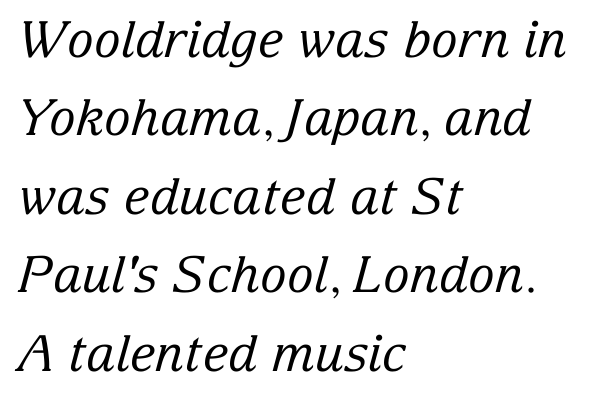
Does the lettering tilt? It does — this is italic. Serif or sans? Serif — the stroke terminals have little feet. Characters follow at the spacing the type designer built in. Note the varied advance widths — an 'i' is clearly narrower than an 'm'.
